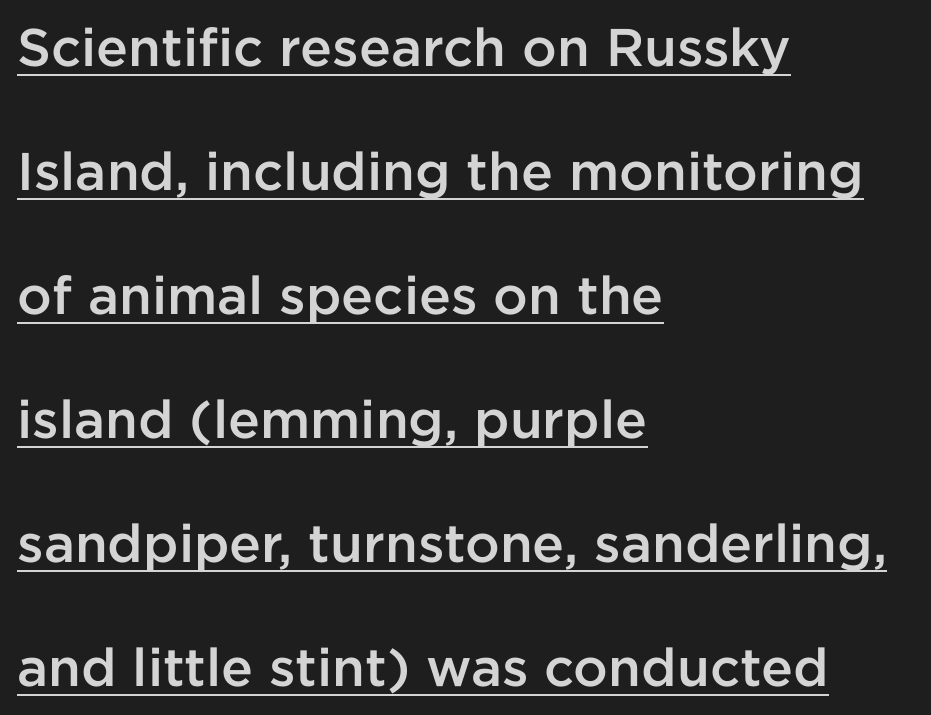
Looks like regular typesetting: each glyph gets only the width it needs. The characters display no serif detailing; their extremities are plain. The font's upright variant was chosen for this text. This sample is left-justified, so line endings fall wherever the words run out. The block of text is sparse from top to bottom, with ample space between rows. Spacing between characters is what you'd get straight out of the box.
